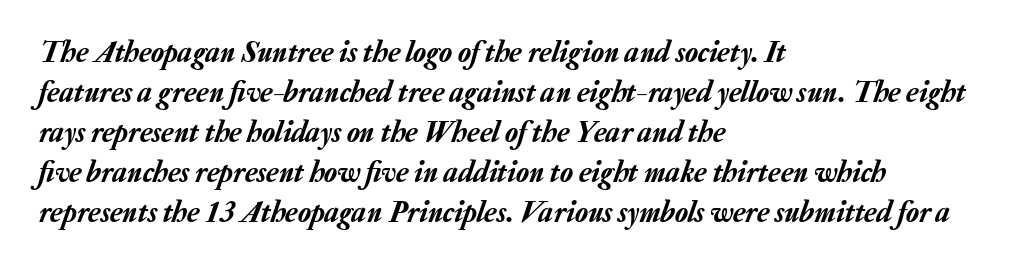
All the whitespace from short lines collects on the right. The letters sit at their default tracking, neither squeezed nor spread. These lines are rendered in a variable-pitch font. Posture: slanted.
